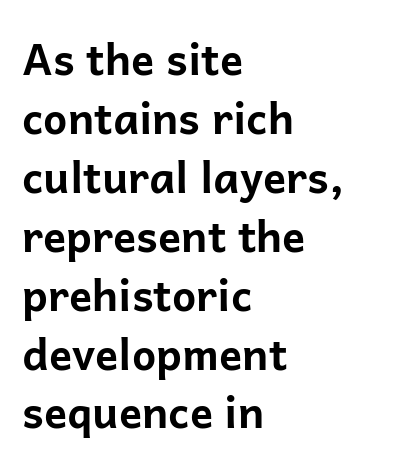
The image shows 43 px bold sans-serif type, upright; set left-aligned, normal line spacing (1.37x), normal letter spacing, not underlined; low stroke contrast and a medium x-height.
